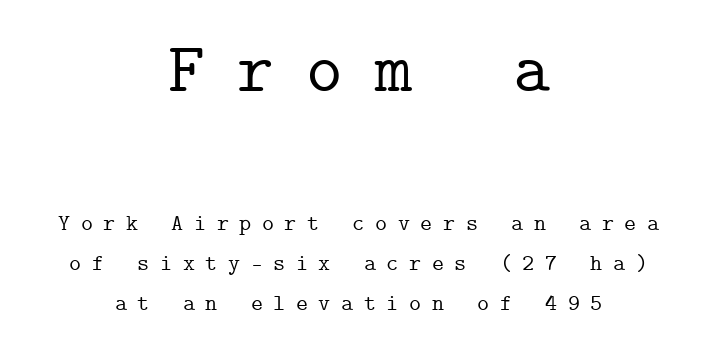
Q: Is the text italic (slanted)? A: No, it is upright.
Q: Is the typeface a serif or a sans-serif typeface? A: Serif.
Q: Is the text underlined? A: No.
Q: How is the paragraph aligned? A: Centered.
Q: Is the spacing between letters normal or unusually wide? A: Unusually wide.
Q: Which block of text is set in a larger size, the first (top) or the second (bottom)? A: The first (top) one.
Q: Width (condensed, normal, or wide)? A: Normal.
Q: Stroke contrast? A: Low.
Q: x-height? A: Medium.
Q: Monospaced? A: Yes.
